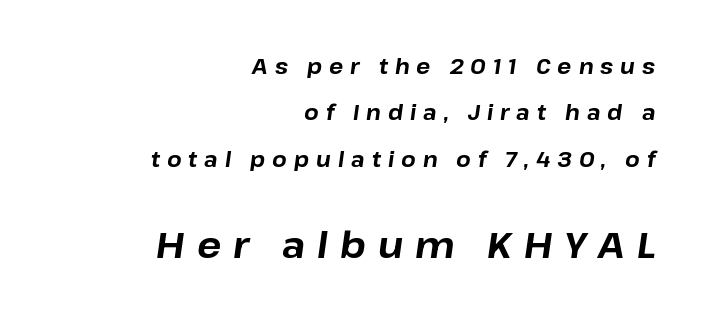
Q: Is the text bold? A: Yes.
Q: Is the text italic (slanted)? A: Yes, it leans right by about 8 degrees.
Q: Is the text underlined? A: No.
Q: How is the paragraph aligned? A: Right-aligned.
Q: Is the spacing between letters normal or unusually wide? A: Unusually wide.
Q: Is the spacing between lines tight, normal or loose? A: Loose.
Q: Which block of text is set in a larger size, the first (top) or the second (bottom)? A: The second (bottom) one.
Q: Width (condensed, normal, or wide)? A: Normal.
Q: Stroke contrast? A: Low.
Q: x-height? A: Medium.
Q: Monospaced? A: No.
